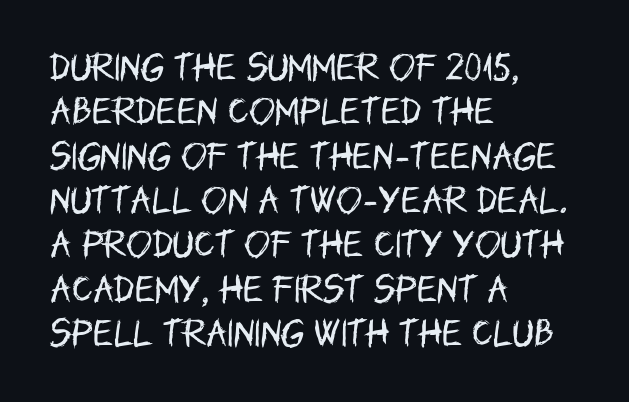
{"serif": "no", "italic": "no", "bold": "no", "weight": "regular", "width": "condensed", "stroke_contrast": "low", "x_height": "large", "monospaced": "no", "underline": "no", "align": "left", "line_spacing": "normal", "line_spacing_ratio": 1.43, "letter_spacing": "normal", "letter_spacing_em": 0.0, "glyph_px": 31}
